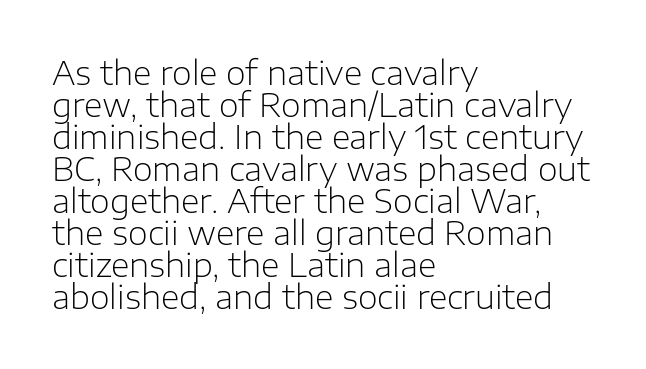
Nobody touched the tracking dial on this one. Think of a printed novel: that variable character pitch is what you see here. Nope, no serifs anywhere on these letters. Decoration check: the copy has no underline.
